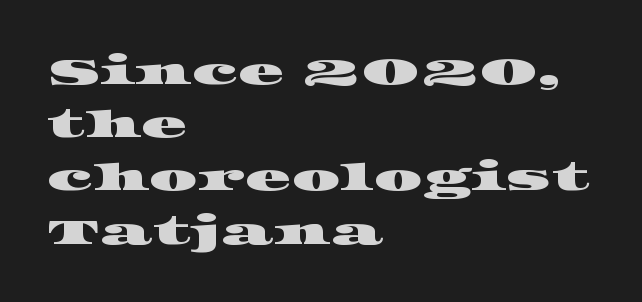
The image shows 38 px wide serif type; set left-aligned, normal line spacing (1.4x), normal letter spacing, not underlined; high stroke contrast and a large x-height.
